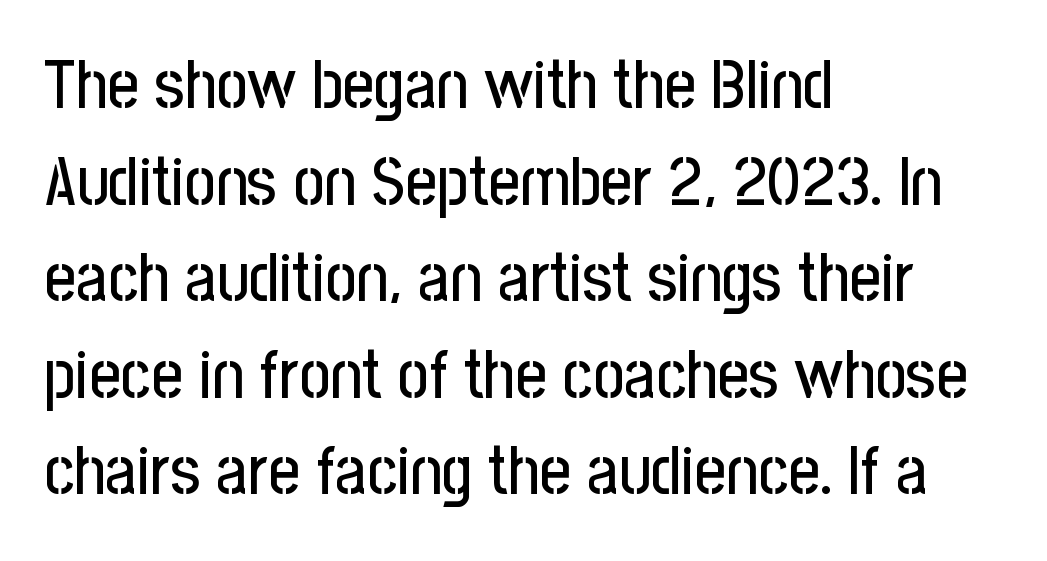
The image shows 68 px condensed sans-serif type, upright; set left-aligned, normal line spacing (1.42x), normal letter spacing, not underlined; low stroke contrast and a medium x-height.
